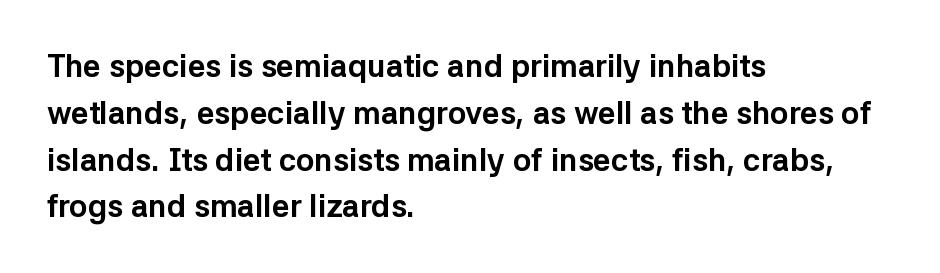
The image shows 31 px bold sans-serif type, upright; set left-aligned, normal line spacing (1.51x), normal letter spacing, not underlined; low stroke contrast and a medium x-height.
